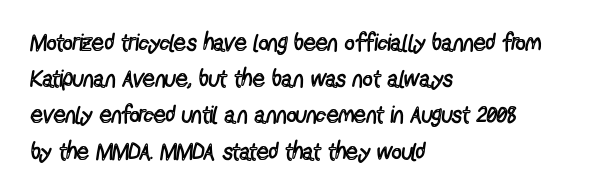
Default kerning and tracking; the words read as compact shapes. This rendering uses left alignment, leaving the right contour irregular. Students, observe: this is what conventionally led text looks like. Each stroke keeps to a modest, everyday thickness or less. Honestly, there is no underline to notice here at all.
